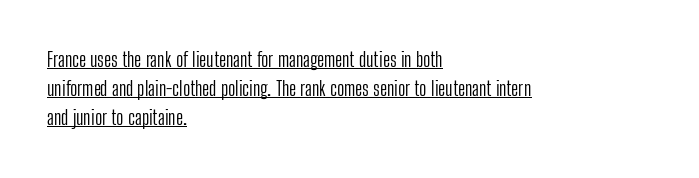
Q: Is the text bold? A: No.
Q: Is the text italic (slanted)? A: No, it is upright.
Q: Is the text underlined? A: Yes.
Q: How is the paragraph aligned? A: Left-aligned.
Q: Is the spacing between letters normal or unusually wide? A: Normal.
Q: Is the spacing between lines tight, normal or loose? A: Normal.
